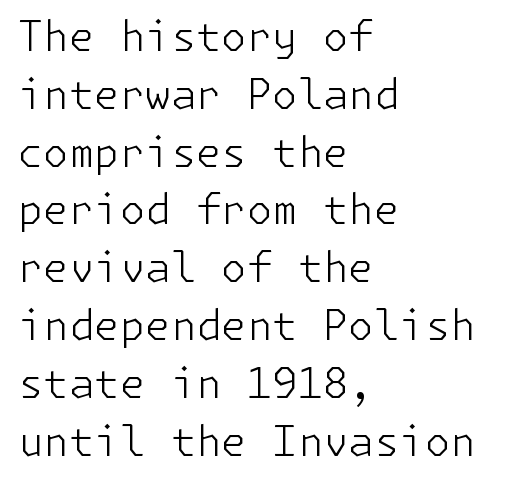
The image shows 41 px light sans-serif type, upright; set left-aligned, normal line spacing (1.41x), normal letter spacing, not underlined; low stroke contrast and a medium x-height.
